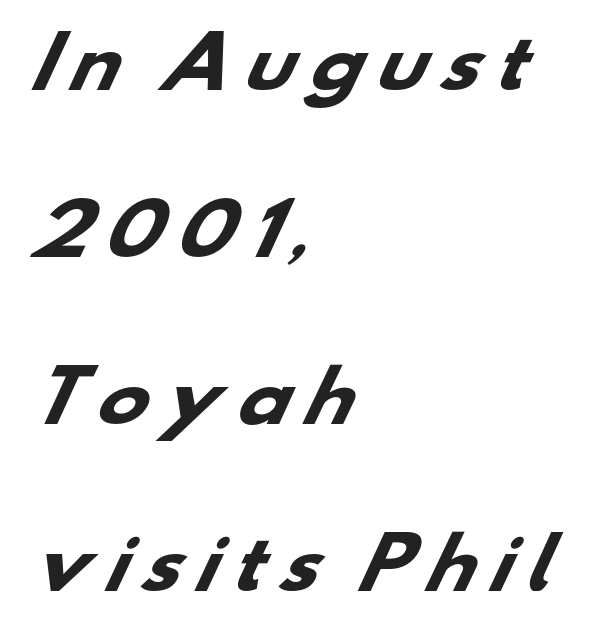
{"serif": "no", "bold": "yes", "weight": "heavy", "width": "wide", "stroke_contrast": "low", "x_height": "small", "monospaced": "no", "underline": "no", "align": "left", "line_spacing": "loose", "line_spacing_ratio": 2.42, "glyph_px": 69}
